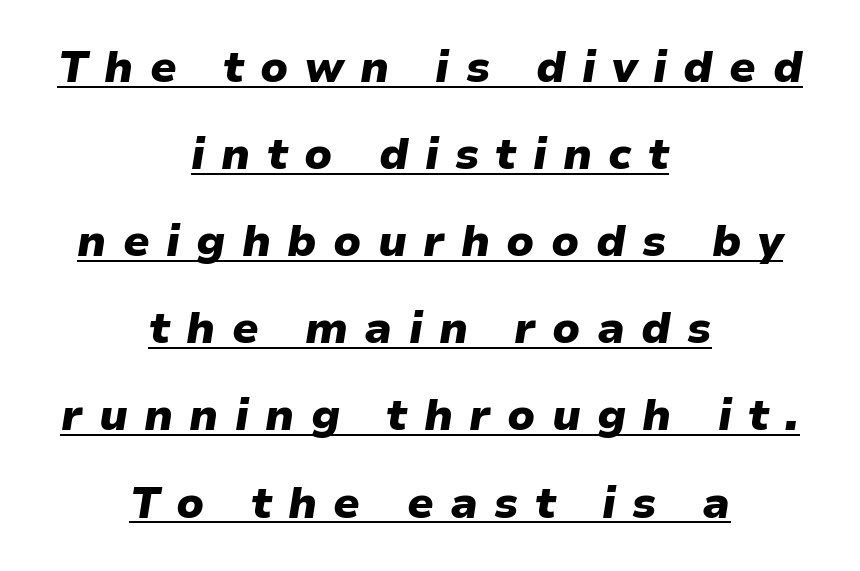
{"italic": "yes", "lean": "right", "slant_degrees": 9, "bold": "yes", "weight": "heavy", "width": "normal", "stroke_contrast": "low", "x_height": "medium", "monospaced": "no", "underline": "yes", "align": "center", "line_spacing": "loose", "line_spacing_ratio": 1.98, "letter_spacing": "wide", "letter_spacing_em": 0.37, "glyph_px": 44}
